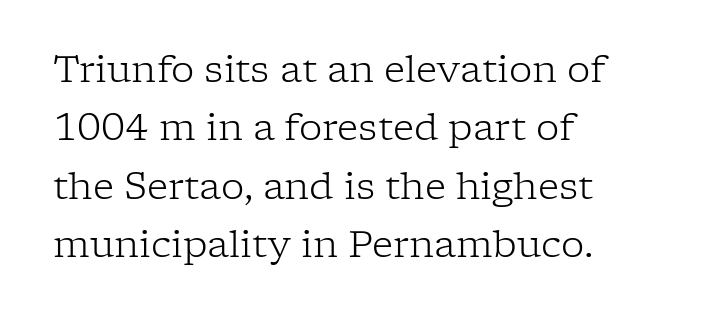
The image shows 37 px light serif type, upright; set left-aligned, normal line spacing (1.58x), normal letter spacing, not underlined; low stroke contrast and a medium x-height.
